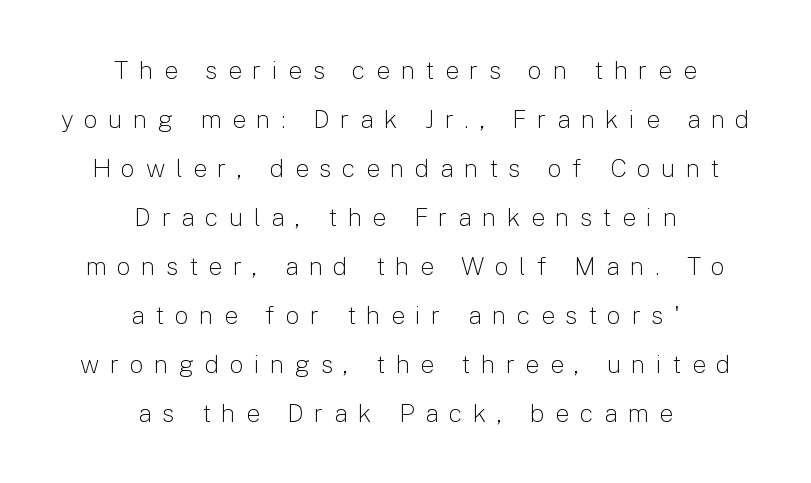
The image shows 25 px text type, upright; set centered, loose line spacing (1.96x), unusually wide letter spacing (+0.42 em), not underlined.
